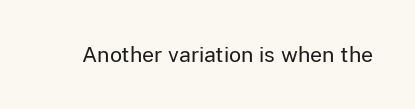
Q: Is the text bold? A: No.
Q: Is the text italic (slanted)? A: No, it is upright.
Q: Is the text underlined? A: No.
Q: Is the spacing between letters normal or unusually wide? A: Normal.
